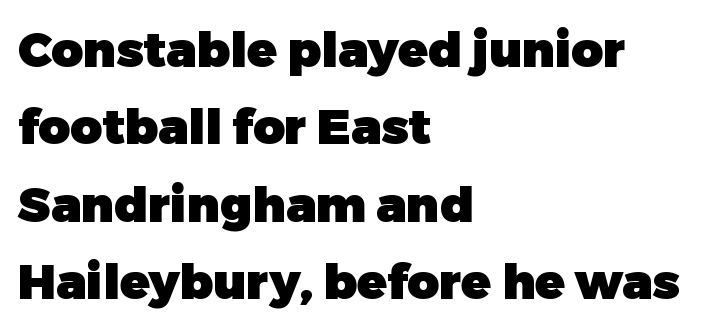
Q: Is the text bold? A: Yes.
Q: Is the text italic (slanted)? A: No, it is upright.
Q: Is the typeface a serif or a sans-serif typeface? A: Sans-serif.
Q: Is the text underlined? A: No.
Q: How is the paragraph aligned? A: Left-aligned.
Q: Is the spacing between letters normal or unusually wide? A: Normal.
Q: Is the spacing between lines tight, normal or loose? A: Normal.
Q: Width (condensed, normal, or wide)? A: Normal.
Q: Stroke contrast? A: Low.
Q: x-height? A: Medium.
Q: Monospaced? A: No.
